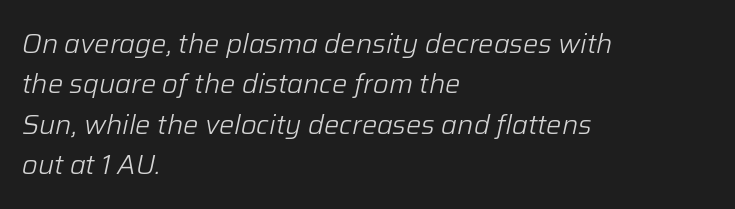
{"italic": "yes", "lean": "right", "slant_degrees": 12, "bold": "no", "underline": "no", "align": "left", "line_spacing": "normal", "line_spacing_ratio": 1.5, "letter_spacing": "normal", "letter_spacing_em": 0.0, "glyph_px": 27}
